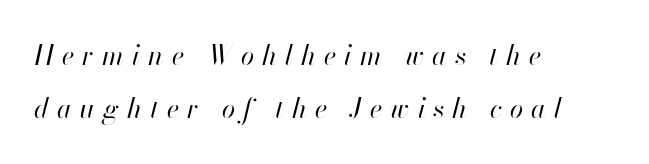
Q: Is the text bold? A: No.
Q: Is the text italic (slanted)? A: Yes, it leans right by about 13 degrees.
Q: Is the text underlined? A: No.
Q: How is the paragraph aligned? A: Left-aligned.
Q: Is the spacing between letters normal or unusually wide? A: Unusually wide.
Q: Is the spacing between lines tight, normal or loose? A: Loose.
